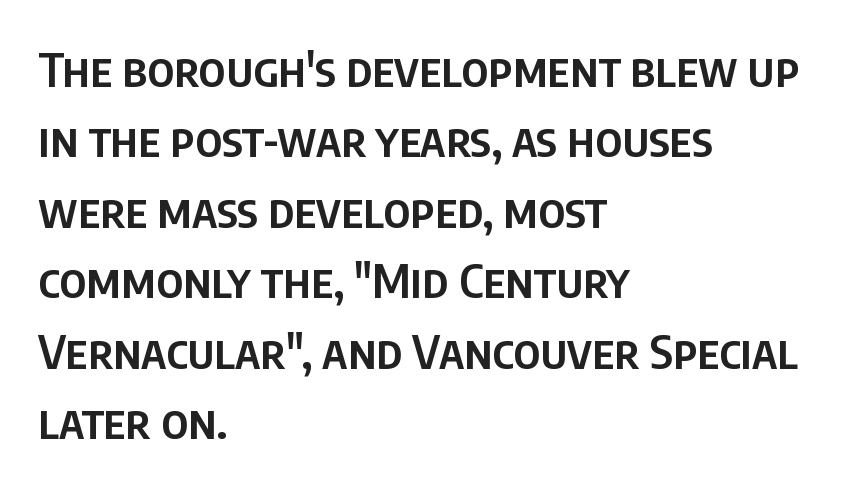
This sample uses an upright cut, with every glyph sitting square on the baseline. These words are printed semibold, heavier than regular yet not bold. These lines keep a tight, regular rhythm from letter to letter. Leftover space on each line is placed entirely after the last word. A sans-serif font was chosen for this passage.
